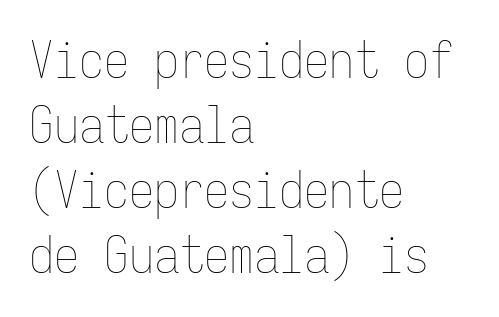
Q: Is the text bold? A: No.
Q: Is the text italic (slanted)? A: No, it is upright.
Q: Is the text underlined? A: No.
Q: How is the paragraph aligned? A: Left-aligned.
Q: Is the spacing between letters normal or unusually wide? A: Normal.
Q: Is the spacing between lines tight, normal or loose? A: Normal.
Q: Width (condensed, normal, or wide)? A: Condensed.
Q: Stroke contrast? A: Low.
Q: x-height? A: Medium.
Q: Monospaced? A: Yes.
